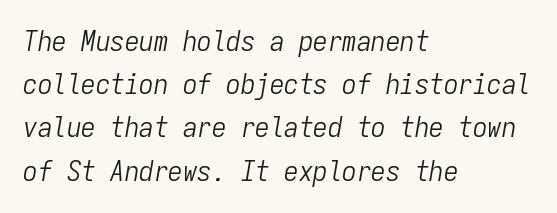
{"italic": "yes", "lean": "right", "slant_degrees": 9, "bold": "no", "weight": "light", "width": "condensed", "stroke_contrast": "low", "x_height": "medium", "monospaced": "yes", "underline": "no", "align": "left", "line_spacing": "normal", "line_spacing_ratio": 1.49, "letter_spacing": "normal", "letter_spacing_em": 0.0, "glyph_px": 29}
